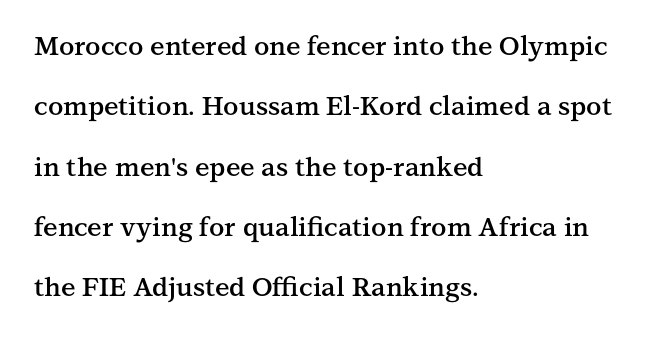
{"italic": "no", "bold": "semi", "underline": "no", "align": "left", "line_spacing": "loose", "line_spacing_ratio": 2.32, "letter_spacing": "normal", "letter_spacing_em": 0.0, "glyph_px": 26}
